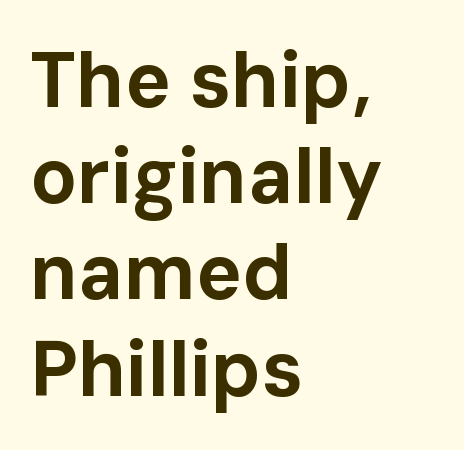
Q: Is the text bold? A: Yes.
Q: Is the text italic (slanted)? A: No, it is upright.
Q: Is the typeface a serif or a sans-serif typeface? A: Sans-serif.
Q: Is the text underlined? A: No.
Q: How is the paragraph aligned? A: Left-aligned.
Q: Is the spacing between letters normal or unusually wide? A: Normal.
Q: Is the spacing between lines tight, normal or loose? A: Normal.
Q: Width (condensed, normal, or wide)? A: Normal.
Q: Stroke contrast? A: Low.
Q: x-height? A: Medium.
Q: Monospaced? A: No.
